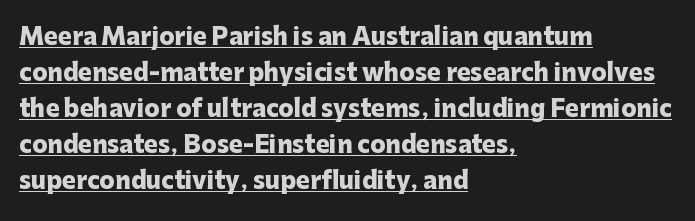
The sample's only ornament is a line tracing under the words. Is the letter spacing exaggerated? No — it looks like the ordinary default. The type sits square on the baseline with zero lean. This sample keeps an unexceptional amount of space between lines. Weight check: bold — yes, fully. Horizontally, the lines are justified to the leading edge only.
